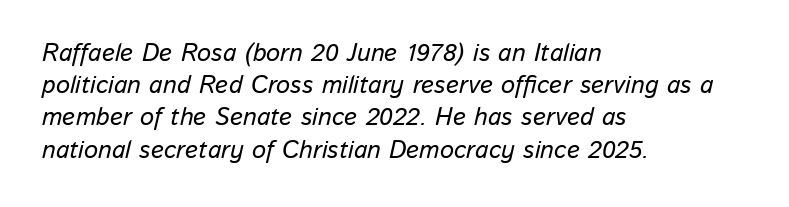
The image shows 25 px text type, italic (leaning right); set left-aligned, normal line spacing (1.29x), normal letter spacing, not underlined.
